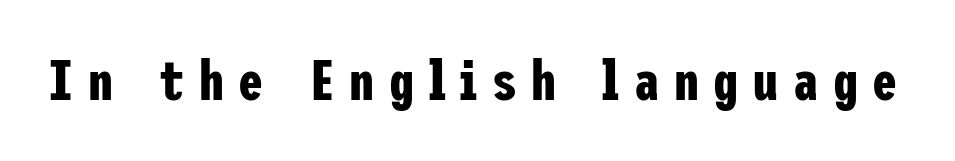
{"serif": "no", "italic": "no", "bold": "yes", "weight": "bold", "width": "condensed", "stroke_contrast": "low", "x_height": "medium", "underline": "no", "letter_spacing": "wide", "letter_spacing_em": 0.26, "glyph_px": 56}
